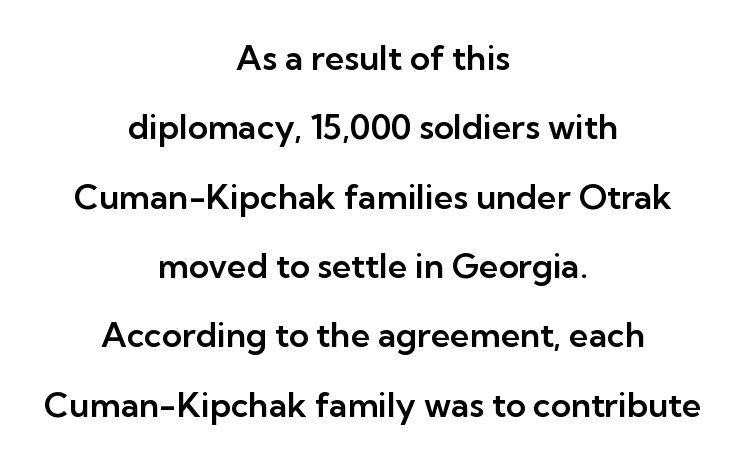
Q: Is the text italic (slanted)? A: No, it is upright.
Q: Is the typeface a serif or a sans-serif typeface? A: Sans-serif.
Q: Is the text underlined? A: No.
Q: How is the paragraph aligned? A: Centered.
Q: Is the spacing between letters normal or unusually wide? A: Normal.
Q: Is the spacing between lines tight, normal or loose? A: Loose.
Q: Width (condensed, normal, or wide)? A: Normal.
Q: Stroke contrast? A: Low.
Q: x-height? A: Medium.
Q: Monospaced? A: No.
